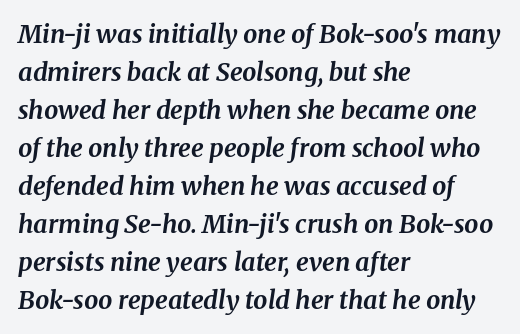
{"italic": "yes", "lean": "right", "slant_degrees": 8, "bold": "yes", "underline": "no", "align": "left", "line_spacing": "normal", "line_spacing_ratio": 1.52, "letter_spacing": "normal", "letter_spacing_em": 0.0, "glyph_px": 25}
